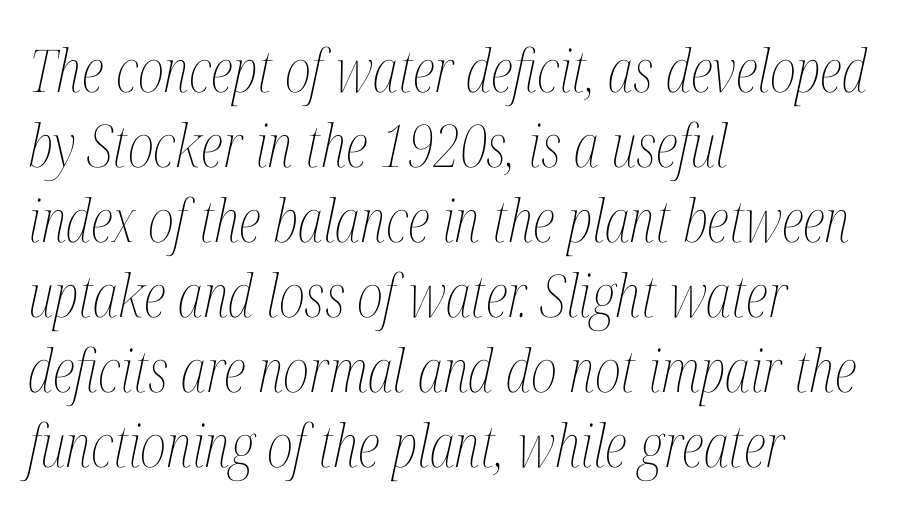
{"italic": "yes", "lean": "right", "slant_degrees": 12, "bold": "no", "weight": "thin", "width": "condensed", "stroke_contrast": "medium", "x_height": "medium", "monospaced": "no", "underline": "no", "align": "left", "line_spacing": "normal", "line_spacing_ratio": 1.27, "letter_spacing": "normal", "letter_spacing_em": 0.0, "glyph_px": 59}
